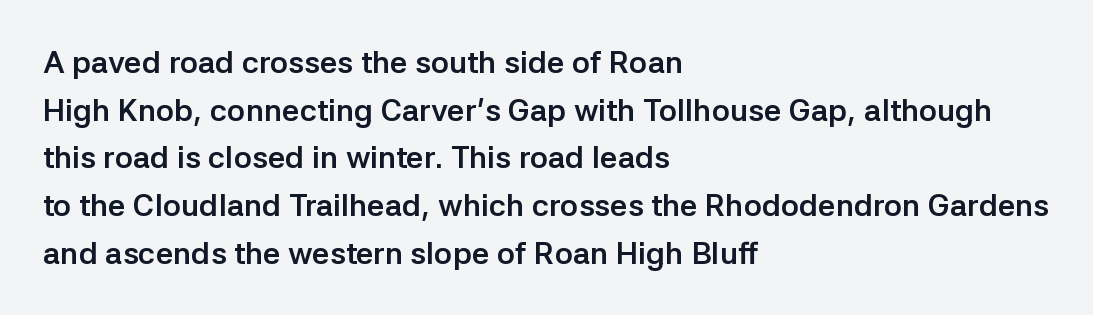
{"serif": "no", "italic": "no", "bold": "yes", "weight": "semibold", "width": "normal", "stroke_contrast": "low", "x_height": "medium", "monospaced": "no", "underline": "no", "align": "left", "line_spacing": "normal", "line_spacing_ratio": 1.54, "letter_spacing": "normal", "letter_spacing_em": 0.0, "glyph_px": 31}
